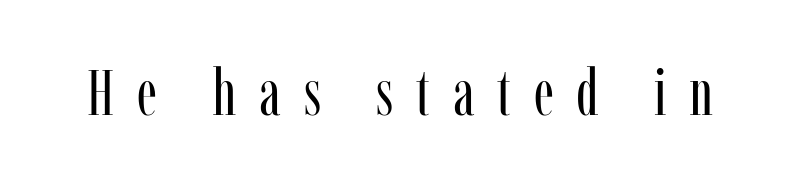
Q: Is the text bold? A: No.
Q: Is the text italic (slanted)? A: No, it is upright.
Q: Is the typeface a serif or a sans-serif typeface? A: Serif.
Q: Is the text underlined? A: No.
Q: Is the spacing between letters normal or unusually wide? A: Unusually wide.
Q: Width (condensed, normal, or wide)? A: Condensed.
Q: Stroke contrast? A: Low.
Q: x-height? A: Medium.
Q: Monospaced? A: No.
